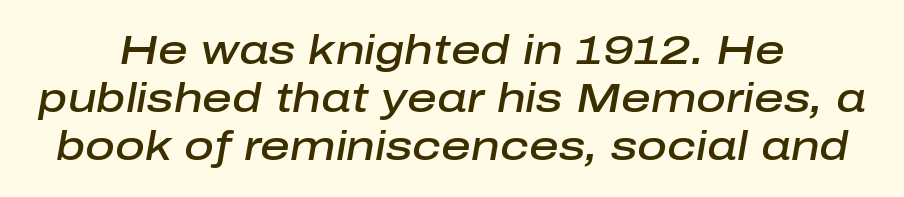
The image shows 41 px semibold type, italic (leaning right); set centered, line spacing 1.17x, normal letter spacing, not underlined; low stroke contrast and a medium x-height.
